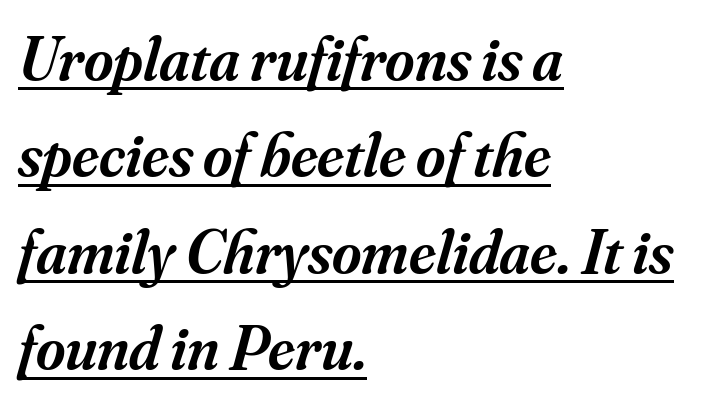
{"serif": "yes", "italic": "yes", "lean": "right", "slant_degrees": 16, "bold": "semi", "weight": "semibold", "width": "normal", "stroke_contrast": "medium", "x_height": "small", "monospaced": "no", "underline": "yes", "align": "left", "line_spacing": "normal", "line_spacing_ratio": 1.53, "letter_spacing": "normal", "letter_spacing_em": 0.0, "glyph_px": 63}
